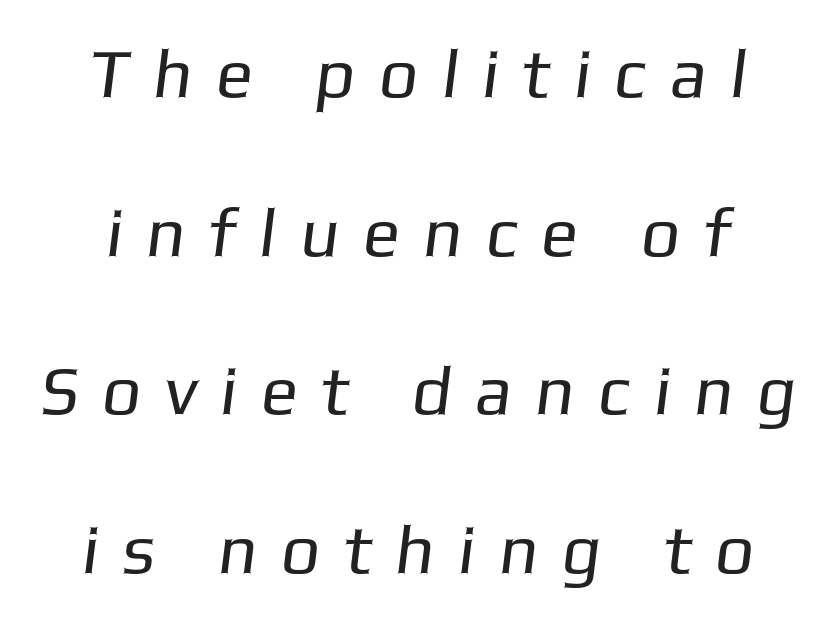
Q: Is the text bold? A: No.
Q: Is the typeface a serif or a sans-serif typeface? A: Sans-serif.
Q: Is the text underlined? A: No.
Q: Is the spacing between letters normal or unusually wide? A: Unusually wide.
Q: Is the spacing between lines tight, normal or loose? A: Loose.
Q: Width (condensed, normal, or wide)? A: Normal.
Q: Stroke contrast? A: Low.
Q: x-height? A: Medium.
Q: Monospaced? A: No.
